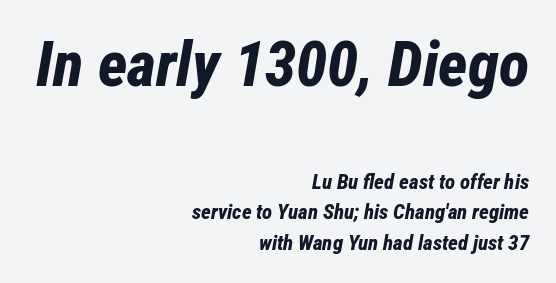
A typesetter would call this proportional, since set widths differ per character. Regarding leading, the lines here are spaced in the standard way. Large over small — that's the arrangement of the two blocks here. Observe the ordinary spacing: letters are neighbours, not strangers.
